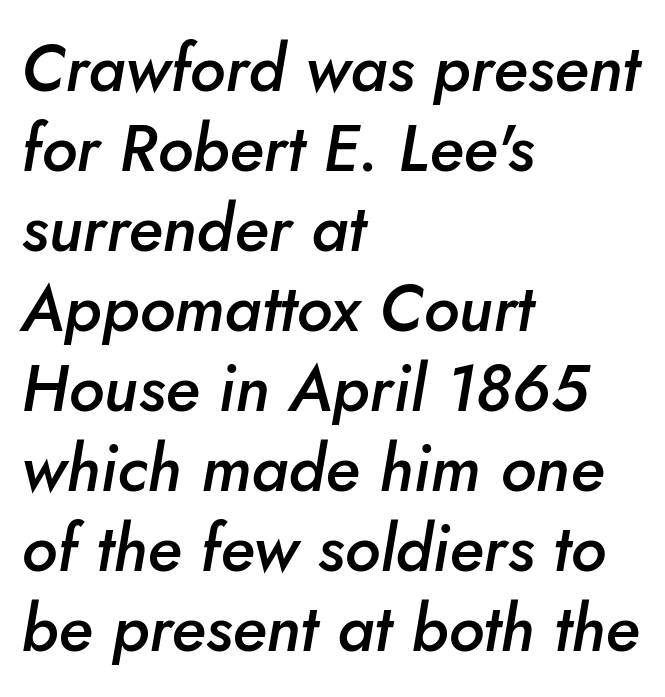
The image shows 65 px semibold type, italic (leaning right); set left-aligned, line spacing 1.23x, normal letter spacing, not underlined; low stroke contrast and a small x-height.
